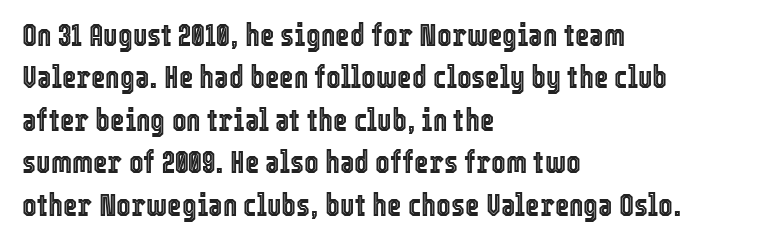
Characters follow at the spacing the type designer built in. Notice how the passage keeps a crisp vertical edge on the left only. Ascenders rise straight up at ninety degrees. Varying glyph widths throughout — classic text-font behaviour. The gap between lines stays unmarked.
